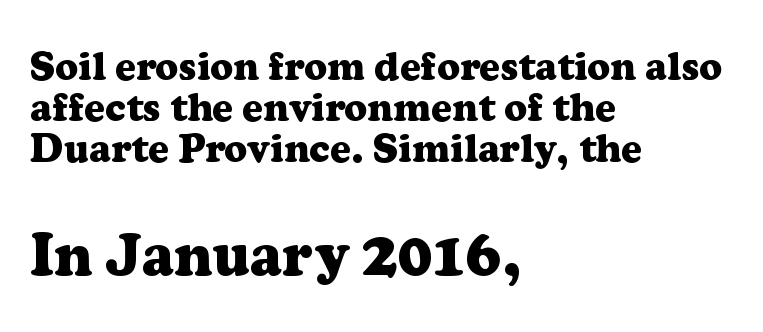
A typesetter would label this face a serif. Proportional: the letters do not fall into vertical columns. Size hierarchy here favors the trailing block over the leading one. Every character sits straight up, as roman type does. Honestly, the rows look squashed on top of each other. No extra tracking has been applied to these lines.
